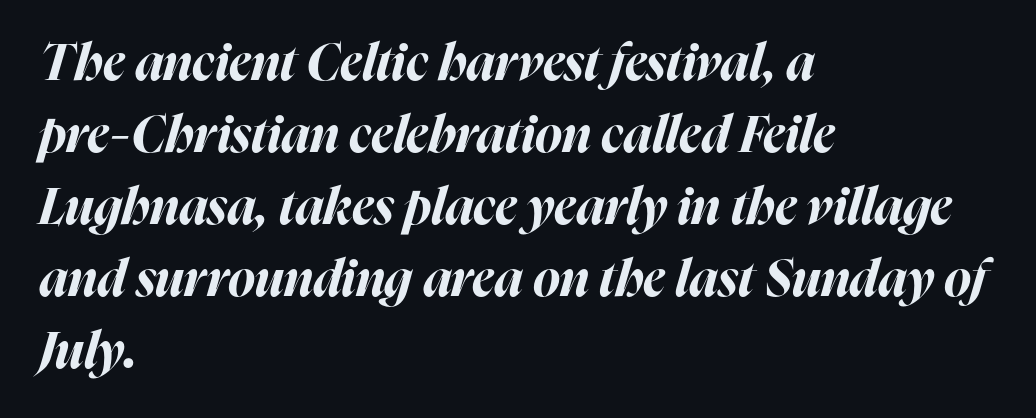
{"italic": "yes", "lean": "right", "slant_degrees": 16, "bold": "yes", "weight": "bold", "width": "normal", "stroke_contrast": "high", "x_height": "medium", "monospaced": "no", "underline": "no", "align": "left", "line_spacing": "normal", "line_spacing_ratio": 1.41, "letter_spacing": "normal", "letter_spacing_em": 0.0, "glyph_px": 51}
